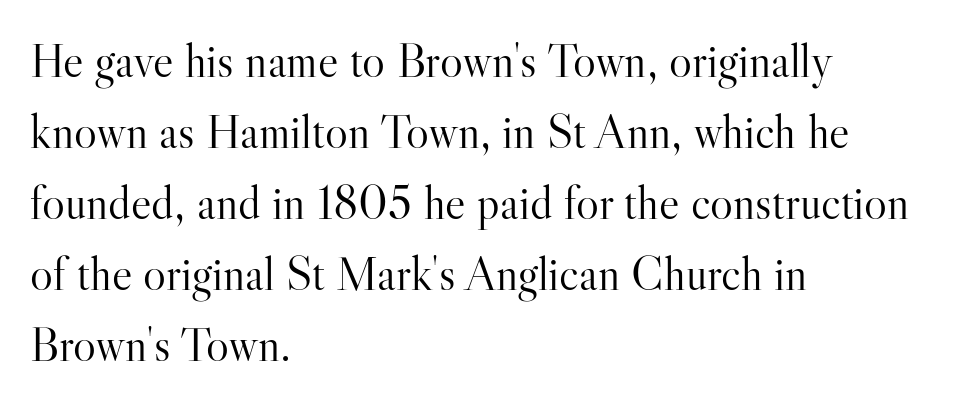
The characters display serif detailing at their extremities. Quick note: underline off. Tracking here is standard; glyphs follow each other at the usual distance. Here the designer chose a conventional face with non-uniform glyph widths. Posture: upright roman.
